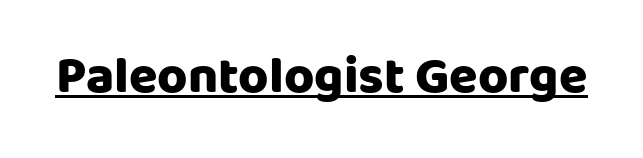
The specimen includes a rule beneath the text block's lines. The type sits square on the baseline with zero lean. Standard letterfit; no display-style spreading of the glyphs. Do the characters align in a grid? No, the font is proportional.
